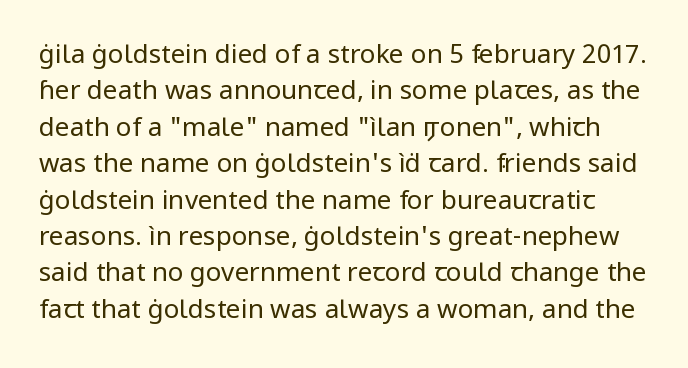
The image shows 26 px text type, upright; set normal line spacing (1.4x), normal letter spacing, not underlined.
